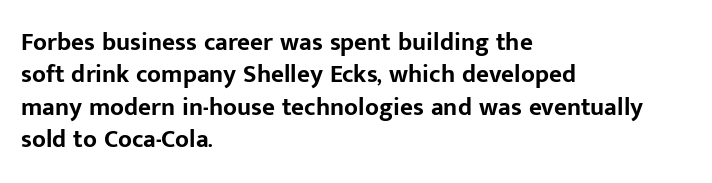
The image shows 25 px bold type, upright; set left-aligned, normal line spacing (1.3x), normal letter spacing, not underlined.
